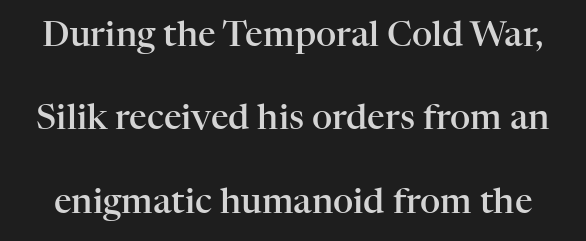
{"serif": "yes", "italic": "no", "bold": "semi", "weight": "semibold", "width": "normal", "stroke_contrast": "high", "x_height": "medium", "monospaced": "no", "underline": "no", "line_spacing": "loose", "line_spacing_ratio": 2.38, "letter_spacing": "normal", "letter_spacing_em": 0.0, "glyph_px": 35}
